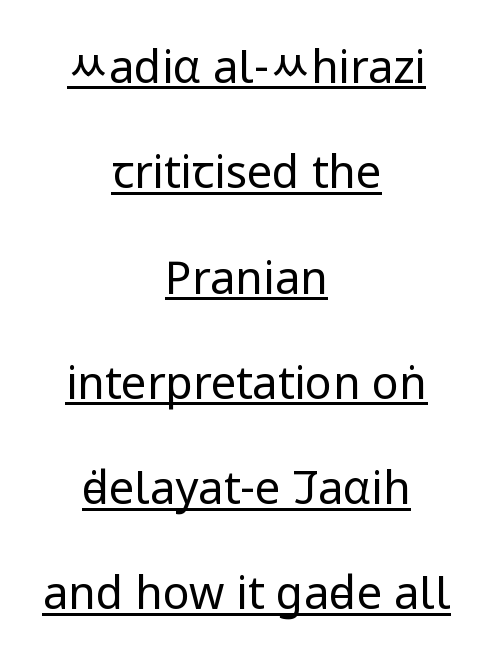
The image shows 45 px regular-weight, condensed sans-serif type, upright; set centered, loose line spacing (2.34x), normal letter spacing, underlined; low stroke contrast and a large x-height.
